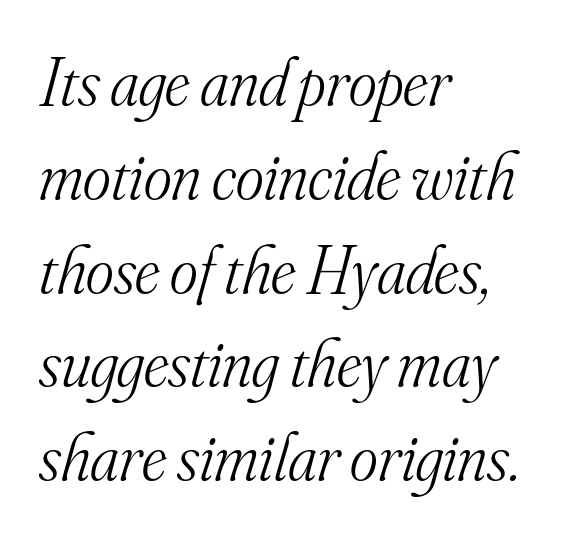
The image shows 67 px light serif type, italic (leaning right); set left-aligned, normal line spacing (1.4x), normal letter spacing, not underlined; medium stroke contrast and a small x-height.
